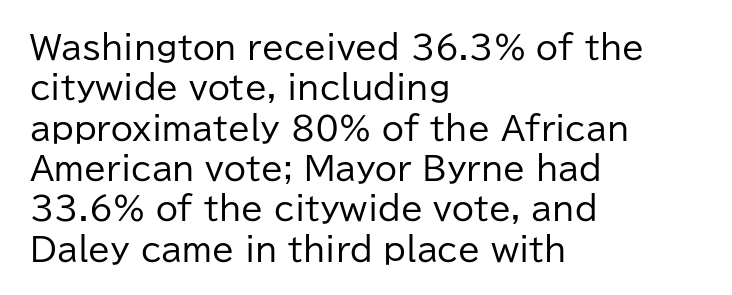
The image shows 32 px regular-weight sans-serif type, upright; set left-aligned, normal line spacing (1.26x), normal letter spacing, not underlined; low stroke contrast and a medium x-height.
